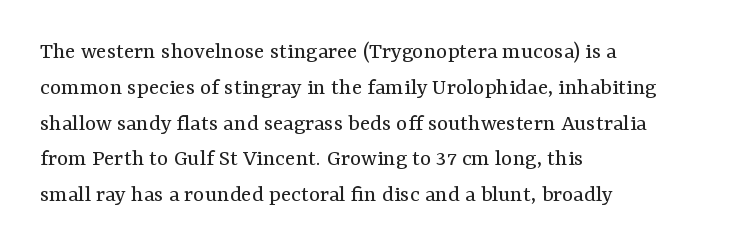
Q: Is the text bold? A: No.
Q: Is the text italic (slanted)? A: No, it is upright.
Q: Is the text underlined? A: No.
Q: How is the paragraph aligned? A: Left-aligned.
Q: Is the spacing between letters normal or unusually wide? A: Normal.
Q: Is the spacing between lines tight, normal or loose? A: Normal.
